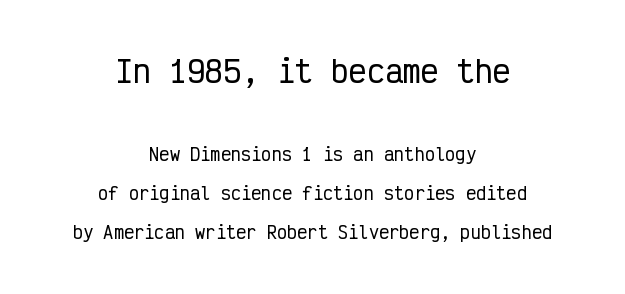
The image shows 30 px condensed sans-serif type, upright, monospaced; set centered, loose line spacing (2.28x), normal letter spacing, not underlined; the first (top) block is 1.76x larger; low stroke contrast and a medium x-height.
